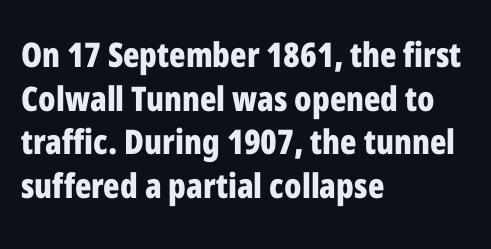
{"serif": "no", "italic": "no", "bold": "yes", "weight": "bold", "width": "condensed", "stroke_contrast": "low", "x_height": "medium", "monospaced": "no", "underline": "no", "align": "left", "line_spacing": "normal", "line_spacing_ratio": 1.28, "letter_spacing": "normal", "letter_spacing_em": 0.0, "glyph_px": 34}
